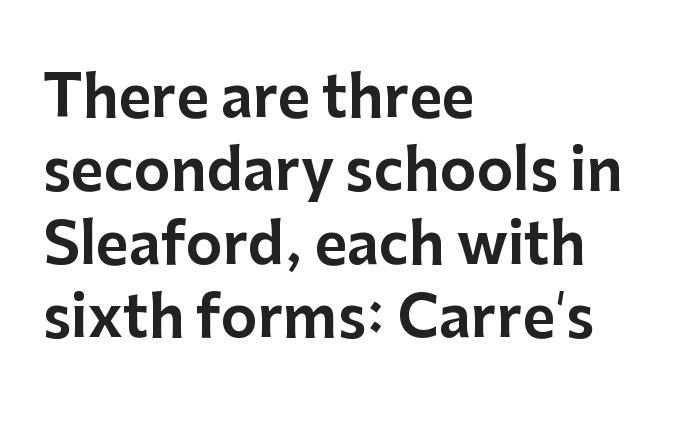
Q: Is the text italic (slanted)? A: No, it is upright.
Q: Is the typeface a serif or a sans-serif typeface? A: Sans-serif.
Q: Is the text underlined? A: No.
Q: How is the paragraph aligned? A: Left-aligned.
Q: Is the spacing between letters normal or unusually wide? A: Normal.
Q: Is the spacing between lines tight, normal or loose? A: Normal.
Q: Width (condensed, normal, or wide)? A: Normal.
Q: Stroke contrast? A: Low.
Q: x-height? A: Medium.
Q: Monospaced? A: No.
